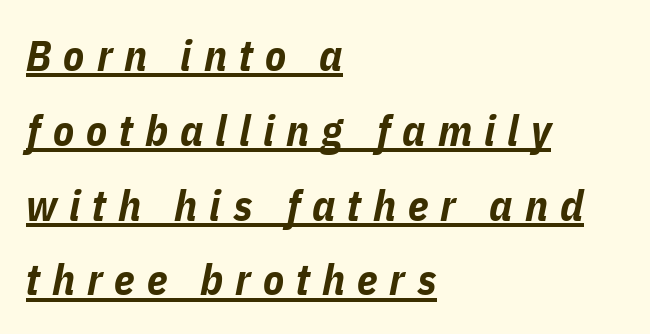
Q: Is the text bold? A: Yes.
Q: Is the text italic (slanted)? A: Yes, it leans right by about 11 degrees.
Q: Is the text underlined? A: Yes.
Q: How is the paragraph aligned? A: Left-aligned.
Q: Is the spacing between letters normal or unusually wide? A: Unusually wide.
Q: Width (condensed, normal, or wide)? A: Condensed.
Q: Stroke contrast? A: Low.
Q: x-height? A: Medium.
Q: Monospaced? A: No.
